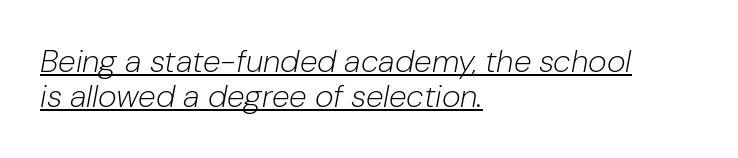
{"italic": "yes", "lean": "right", "slant_degrees": 10, "bold": "no", "weight": "light", "width": "normal", "stroke_contrast": "low", "x_height": "medium", "monospaced": "no", "underline": "yes", "align": "left", "line_spacing": "tight", "line_spacing_ratio": 1.1, "letter_spacing": "normal", "letter_spacing_em": 0.0, "glyph_px": 32}
